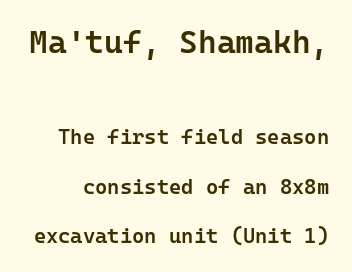
{"serif": "no", "italic": "no", "bold": "semi", "weight": "semibold", "width": "normal", "stroke_contrast": "low", "x_height": "medium", "underline": "no", "line_spacing": "loose", "line_spacing_ratio": 2.36, "letter_spacing": "normal", "letter_spacing_em": 0.0, "larger_block": "first", "size_ratio": 1.52, "glyph_px": 32}
